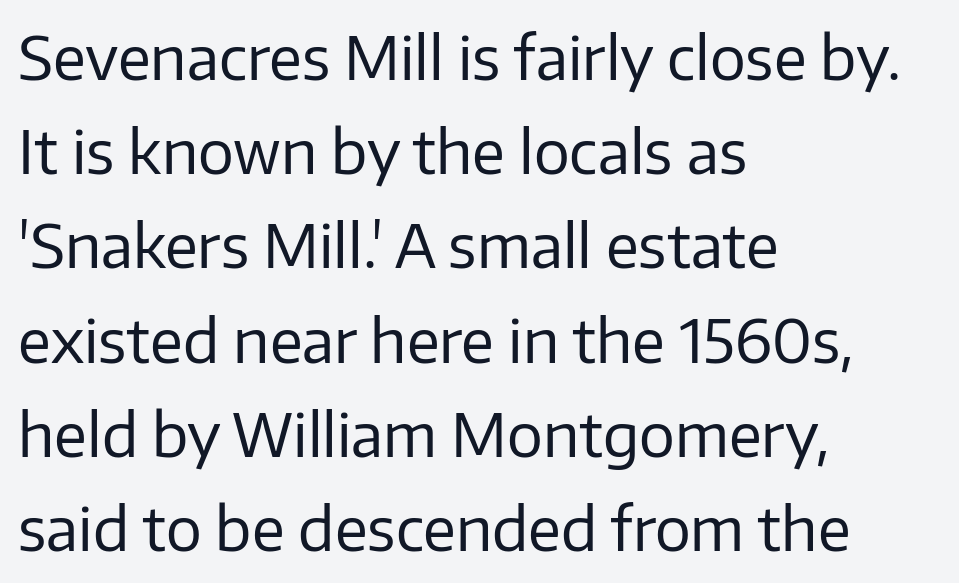
{"serif": "no", "italic": "no", "bold": "no", "weight": "regular", "width": "normal", "stroke_contrast": "low", "x_height": "medium", "monospaced": "no", "underline": "no", "align": "left", "line_spacing": "normal", "line_spacing_ratio": 1.57, "letter_spacing": "normal", "letter_spacing_em": 0.0, "glyph_px": 60}
